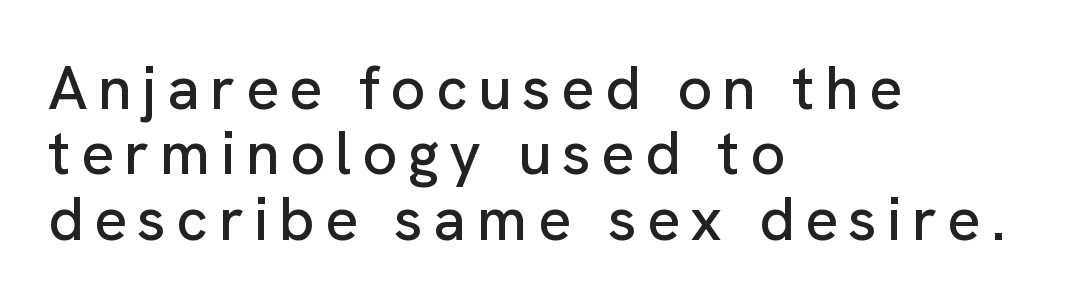
Italic: no, the glyphs are upright roman. These lines are rendered in a variable-pitch font. You can tell from the bare stems that sans-serif type was used. Rule under the text: the space is simply empty.
